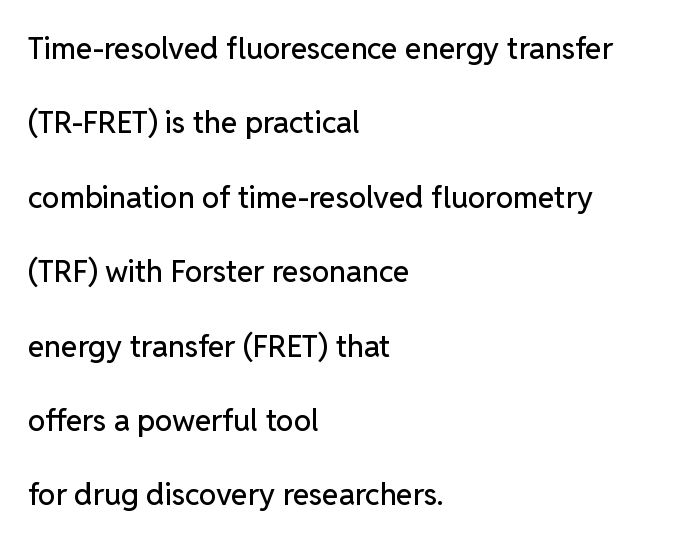
The lettering stays uniformly vertical, giving the passage a roman look. Varying glyph widths throughout — classic text-font behaviour. Reading down the block, your eye returns to a fixed left position each line. Words appear dense and cohesive because spacing is normal. The strip under each line holds only bare page. Unlike a traditional serif, this face leaves its strokes unadorned.
